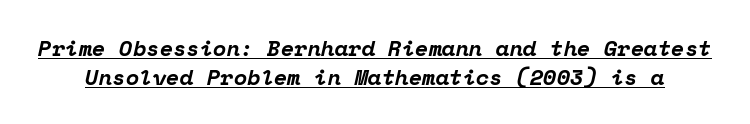
The image shows 22 px bold type, italic (leaning right); set normal line spacing (1.3x), normal letter spacing, underlined.
